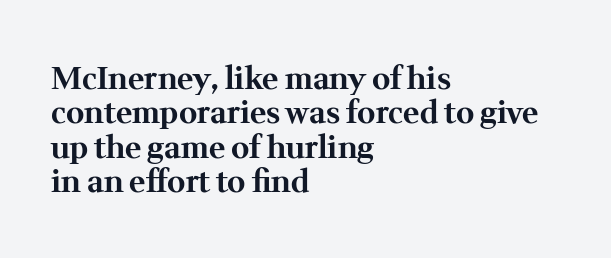
The image shows 31 px bold serif type, upright; set left-aligned, tight line spacing (1.11x), normal letter spacing, not underlined; medium stroke contrast and a medium x-height.
